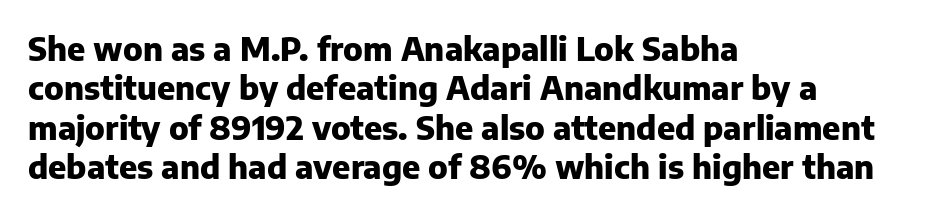
Q: Is the text bold? A: Yes.
Q: Is the text italic (slanted)? A: No, it is upright.
Q: Is the typeface a serif or a sans-serif typeface? A: Sans-serif.
Q: Is the text underlined? A: No.
Q: How is the paragraph aligned? A: Left-aligned.
Q: Is the spacing between letters normal or unusually wide? A: Normal.
Q: Width (condensed, normal, or wide)? A: Normal.
Q: Stroke contrast? A: Low.
Q: x-height? A: Medium.
Q: Monospaced? A: No.
